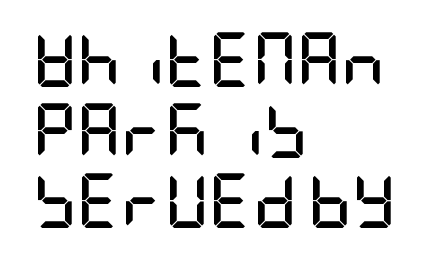
This rendering uses left alignment, leaving the right contour irregular. The letters are bold, with thick, heavy strokes. Lines of text with bare space underneath. You can tell from the bare stems that sans-serif type was used.
